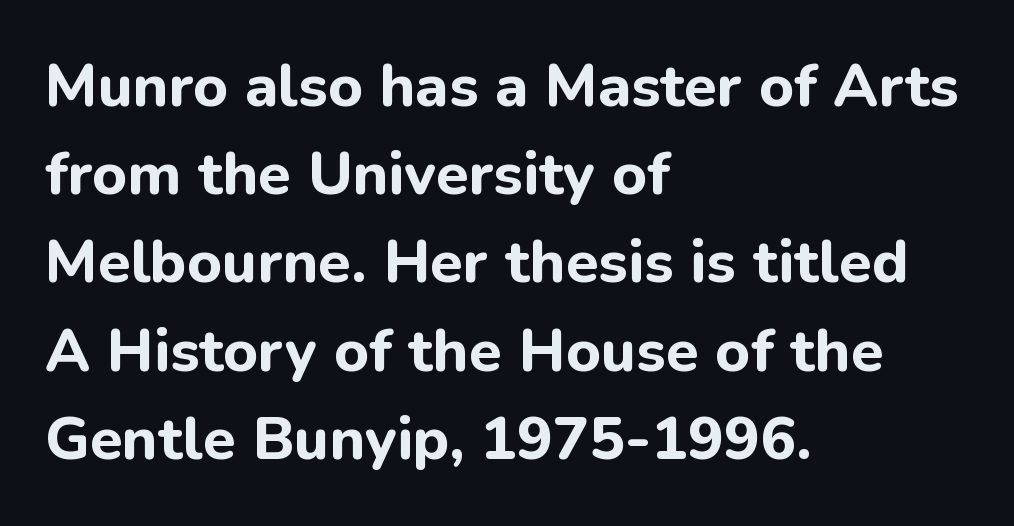
The image shows 60 px bold sans-serif type, upright; set left-aligned, normal line spacing (1.47x), normal letter spacing, not underlined; low stroke contrast and a medium x-height.
